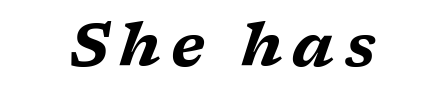
{"italic": "yes", "lean": "right", "slant_degrees": 17, "bold": "yes", "weight": "bold", "width": "wide", "stroke_contrast": "medium", "x_height": "medium", "monospaced": "no", "underline": "no", "glyph_px": 61}
